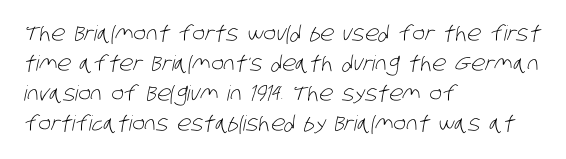
{"bold": "no", "underline": "no", "align": "left", "line_spacing": "normal", "line_spacing_ratio": 1.43, "letter_spacing": "normal", "letter_spacing_em": 0.0, "glyph_px": 21}
